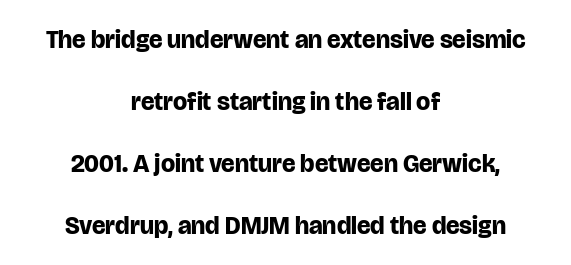
Q: Is the text bold? A: Yes.
Q: Is the text italic (slanted)? A: No, it is upright.
Q: Is the text underlined? A: No.
Q: How is the paragraph aligned? A: Centered.
Q: Is the spacing between letters normal or unusually wide? A: Normal.
Q: Is the spacing between lines tight, normal or loose? A: Loose.
